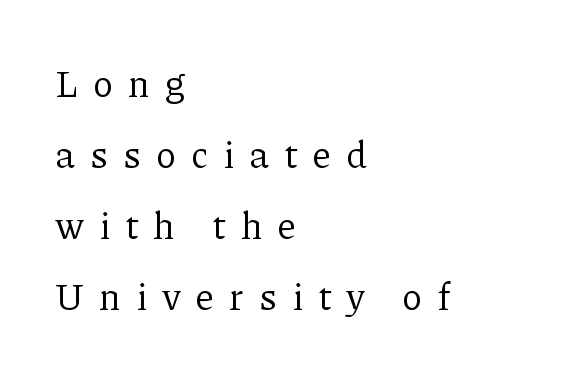
{"serif": "yes", "italic": "no", "bold": "no", "weight": "regular", "width": "normal", "stroke_contrast": "low", "x_height": "medium", "monospaced": "no", "underline": "no", "align": "left", "line_spacing": "loose", "line_spacing_ratio": 1.92, "letter_spacing": "wide", "letter_spacing_em": 0.41, "glyph_px": 37}
